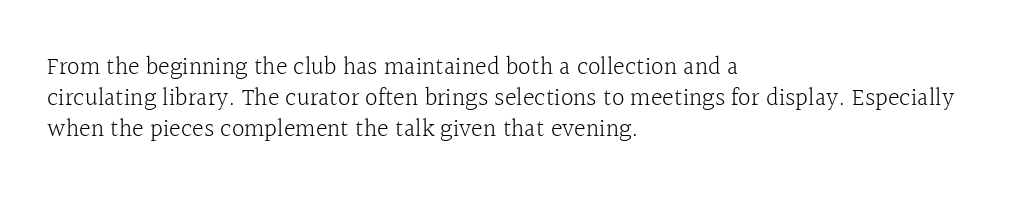
The image shows 25 px text type, upright; set left-aligned, normal line spacing (1.25x), normal letter spacing, not underlined.
